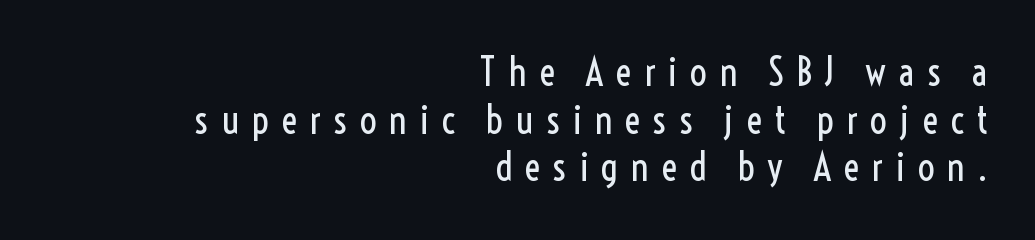
No feet cap the strokes, marking this as sans-serif type. The space directly below the letters is spotless. The face used here is proportionally spaced, like ordinary book or web type. It's the straight-up-and-down kind of type.
